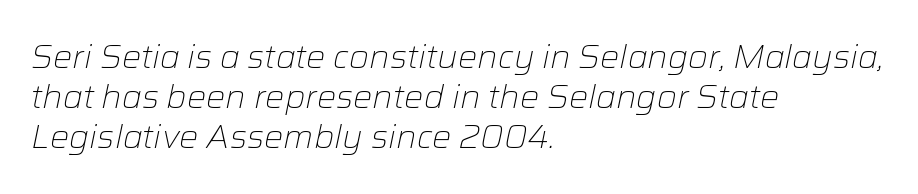
{"italic": "yes", "lean": "right", "slant_degrees": 12, "bold": "no", "weight": "light", "width": "normal", "stroke_contrast": "low", "x_height": "medium", "monospaced": "no", "underline": "no", "align": "left", "line_spacing": "normal", "line_spacing_ratio": 1.25, "letter_spacing": "normal", "letter_spacing_em": 0.0, "glyph_px": 32}
